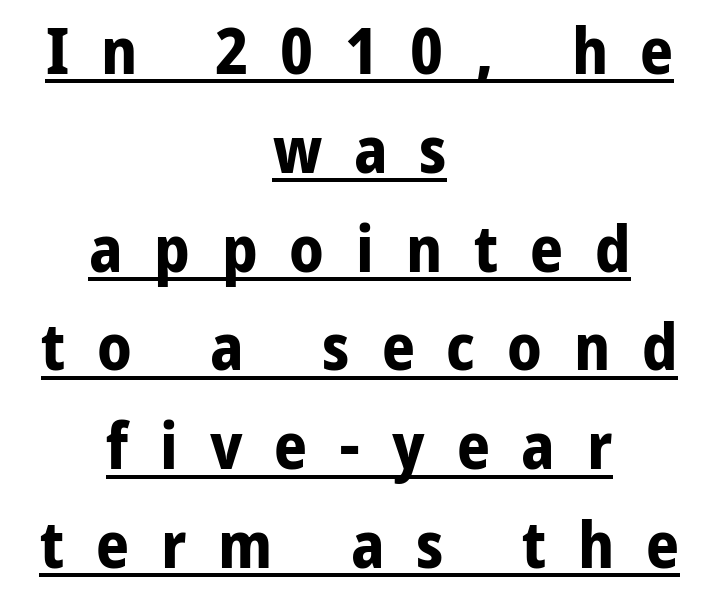
A typesetter would call this proportional, since set widths differ per character. Regarding leading, the lines here are spaced in the standard way. The words here are underlined. Ordinary non-slanted type is in use.
